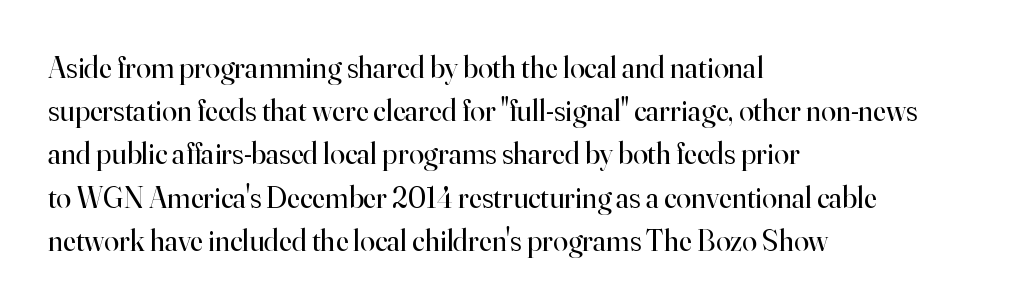
The image shows 30 px regular-weight serif type, upright; set left-aligned, normal line spacing (1.44x), normal letter spacing, not underlined; high stroke contrast and a small x-height.
